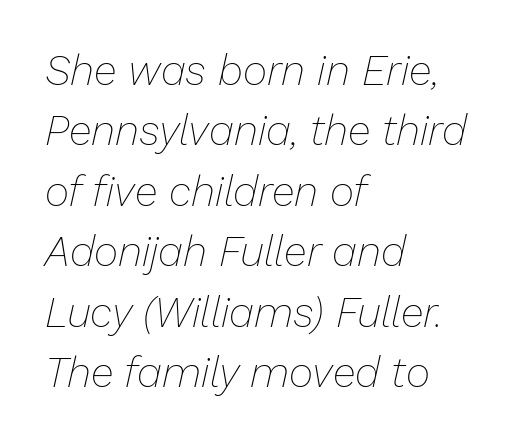
Q: Is the text bold? A: No.
Q: Is the text italic (slanted)? A: Yes, it leans right by about 13 degrees.
Q: Is the text underlined? A: No.
Q: How is the paragraph aligned? A: Left-aligned.
Q: Is the spacing between letters normal or unusually wide? A: Normal.
Q: Is the spacing between lines tight, normal or loose? A: Normal.
Q: Width (condensed, normal, or wide)? A: Normal.
Q: Stroke contrast? A: Low.
Q: x-height? A: Medium.
Q: Monospaced? A: No.
